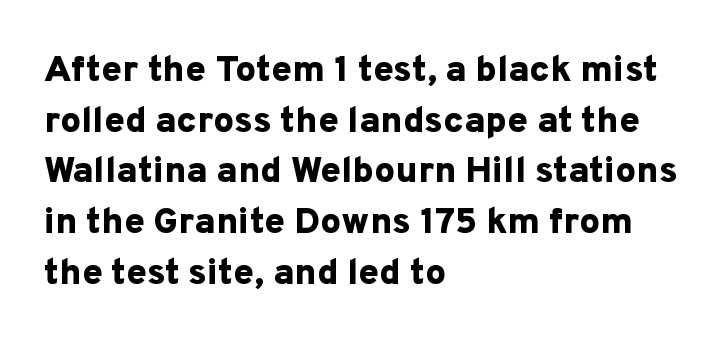
This sample has the flowing, uneven cadence of proportional lettering. A typesetter would label this face a sans. Upright lettering throughout. I'd describe the lettering as bold — thick and assertive.
